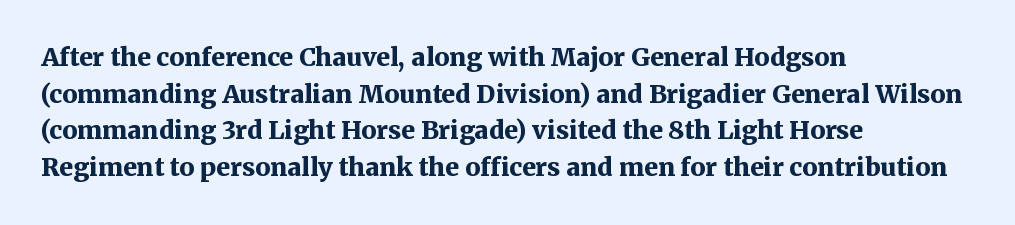
Q: Is the text bold? A: Yes.
Q: Is the text italic (slanted)? A: No, it is upright.
Q: Is the text underlined? A: No.
Q: How is the paragraph aligned? A: Left-aligned.
Q: Is the spacing between letters normal or unusually wide? A: Normal.
Q: Is the spacing between lines tight, normal or loose? A: Normal.
